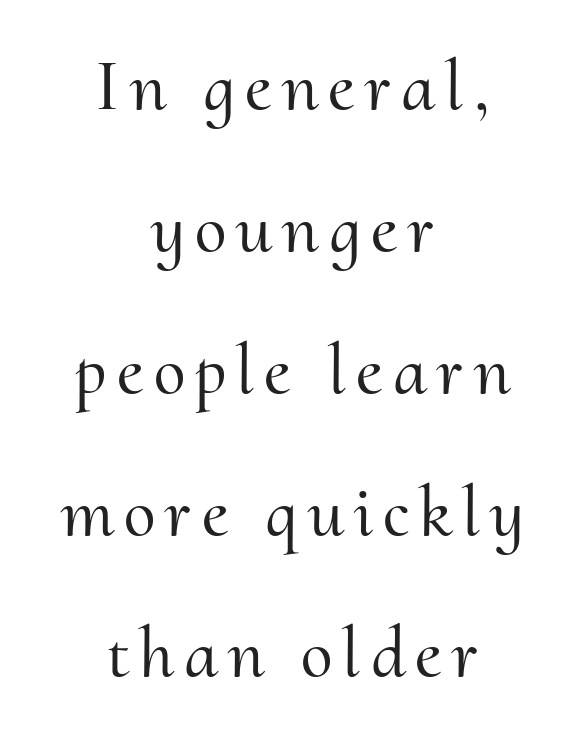
The image shows 72 px serif type, upright; set centered, loose line spacing (1.97x), not underlined; medium stroke contrast and a small x-height.
